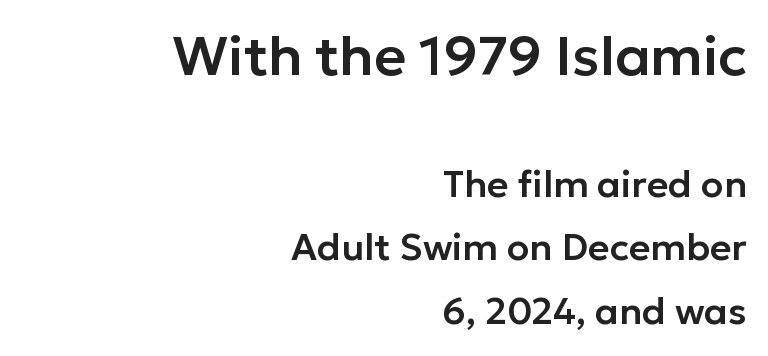
The image shows 55 px sans-serif type, upright; set right-aligned, line spacing 1.72x, normal letter spacing, not underlined; the first (top) block is 1.49x larger; low stroke contrast and a medium x-height.
